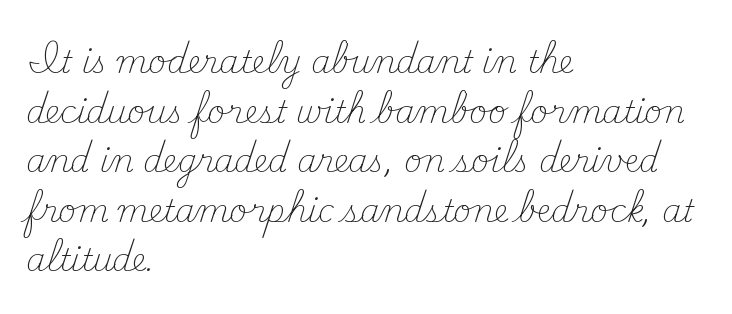
Q: Is the text bold? A: No.
Q: Is the text italic (slanted)? A: Yes.
Q: Is the typeface a serif or a sans-serif typeface? A: Serif.
Q: Is the text underlined? A: No.
Q: How is the paragraph aligned? A: Left-aligned.
Q: Is the spacing between letters normal or unusually wide? A: Normal.
Q: Is the spacing between lines tight, normal or loose? A: Normal.
Q: Width (condensed, normal, or wide)? A: Normal.
Q: Stroke contrast? A: Medium.
Q: x-height? A: Small.
Q: Monospaced? A: No.
